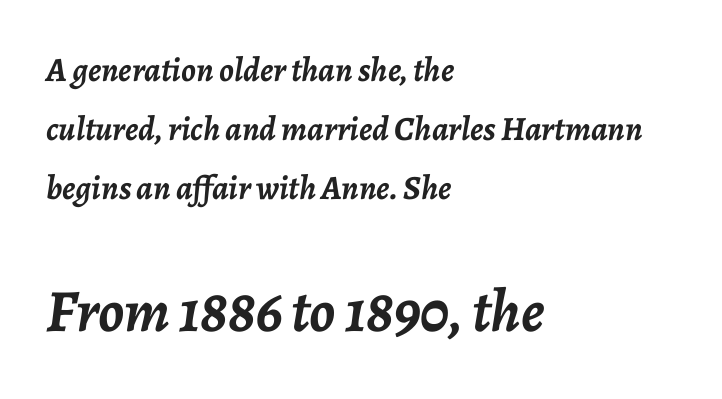
Q: Is the text bold? A: Yes.
Q: Is the text italic (slanted)? A: Yes, it leans right by about 7 degrees.
Q: Is the text underlined? A: No.
Q: How is the paragraph aligned? A: Left-aligned.
Q: Is the spacing between letters normal or unusually wide? A: Normal.
Q: Which block of text is set in a larger size, the first (top) or the second (bottom)? A: The second (bottom) one.
Q: Width (condensed, normal, or wide)? A: Normal.
Q: Stroke contrast? A: Low.
Q: x-height? A: Medium.
Q: Monospaced? A: No.
